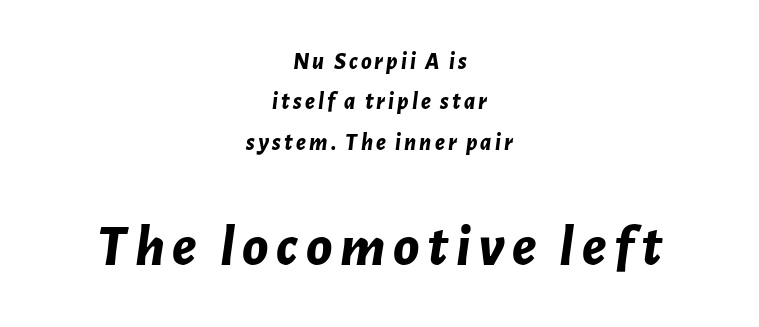
The image shows 59 px bold type, italic (leaning right); set centered, normal line spacing (1.68x), not underlined; the second (bottom) block is 2.46x larger; low stroke contrast and a medium x-height.
